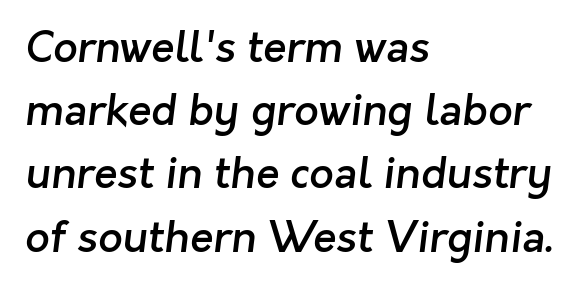
Q: Is the text bold? A: Semi-bold.
Q: Is the typeface a serif or a sans-serif typeface? A: Sans-serif.
Q: Is the text underlined? A: No.
Q: How is the paragraph aligned? A: Left-aligned.
Q: Is the spacing between letters normal or unusually wide? A: Normal.
Q: Is the spacing between lines tight, normal or loose? A: Normal.
Q: Width (condensed, normal, or wide)? A: Normal.
Q: Stroke contrast? A: Low.
Q: x-height? A: Medium.
Q: Monospaced? A: No.
